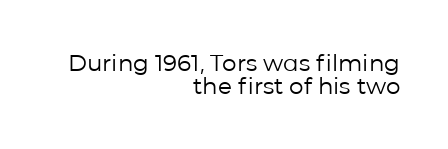
Q: Is the text bold? A: No.
Q: Is the text italic (slanted)? A: No, it is upright.
Q: Is the text underlined? A: No.
Q: How is the paragraph aligned? A: Right-aligned.
Q: Is the spacing between letters normal or unusually wide? A: Normal.
Q: Is the spacing between lines tight, normal or loose? A: Tight.
